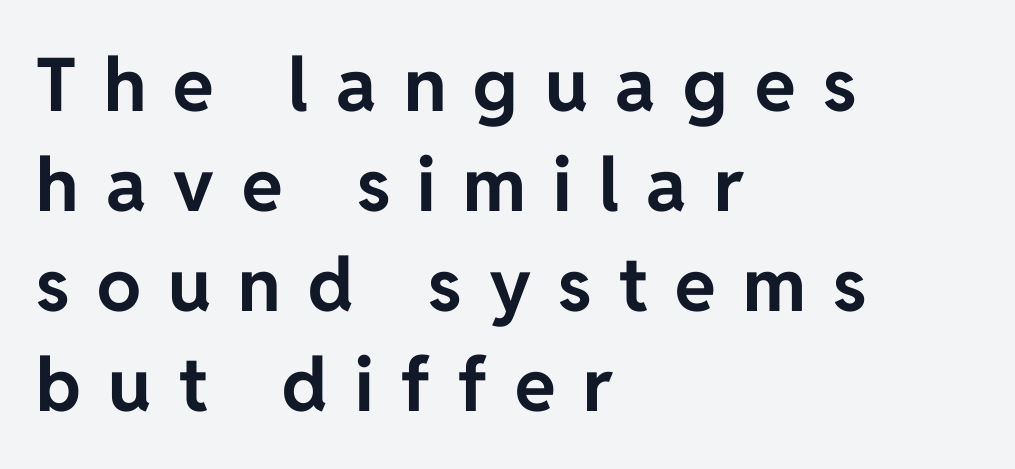
Do the characters align in a grid? No, the font is proportional. Each line starts at the same left margin while the right side varies. Designer's note — italics off, roman on. Letter spacing: wide. The rendering shows plain stroke endings on the letterforms — a sans-serif design.
